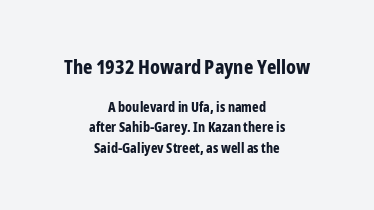
The image shows 20 px bold type, upright; set centered, normal line spacing (1.45x), normal letter spacing, not underlined; the first (top) block is 1.43x larger.
